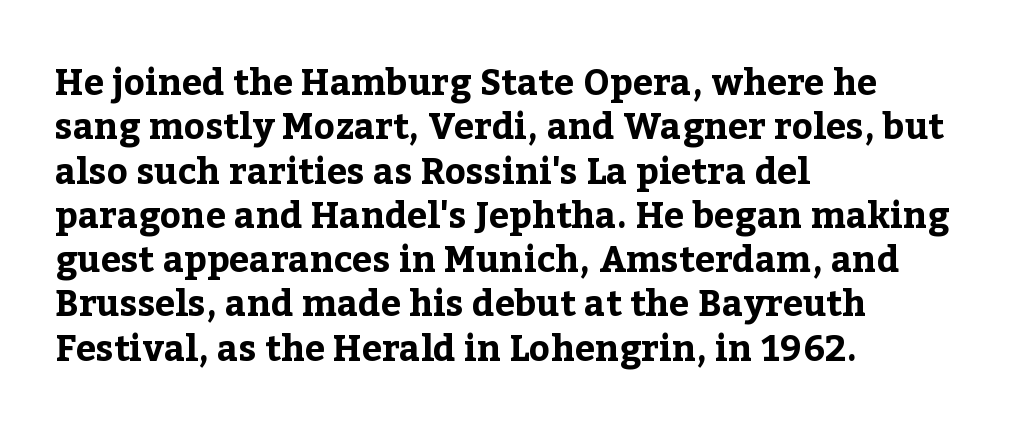
Q: Is the text bold? A: Yes.
Q: Is the text italic (slanted)? A: No, it is upright.
Q: Is the typeface a serif or a sans-serif typeface? A: Serif.
Q: Is the text underlined? A: No.
Q: How is the paragraph aligned? A: Left-aligned.
Q: Is the spacing between letters normal or unusually wide? A: Normal.
Q: Width (condensed, normal, or wide)? A: Normal.
Q: Stroke contrast? A: Low.
Q: x-height? A: Medium.
Q: Monospaced? A: No.
